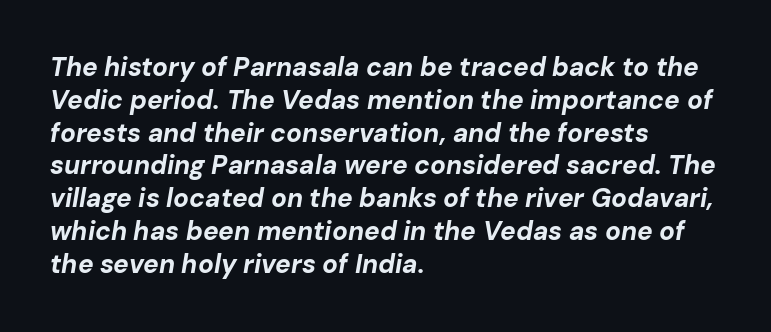
The rag falls on the right side of this text block. Interline gaps are of average width in this sample. Characters are canted at an angle relative to the baseline's perpendicular. The specimen omits any rule beneath the text block's lines. Compared with typical body copy, the letter spacing here is the same.
